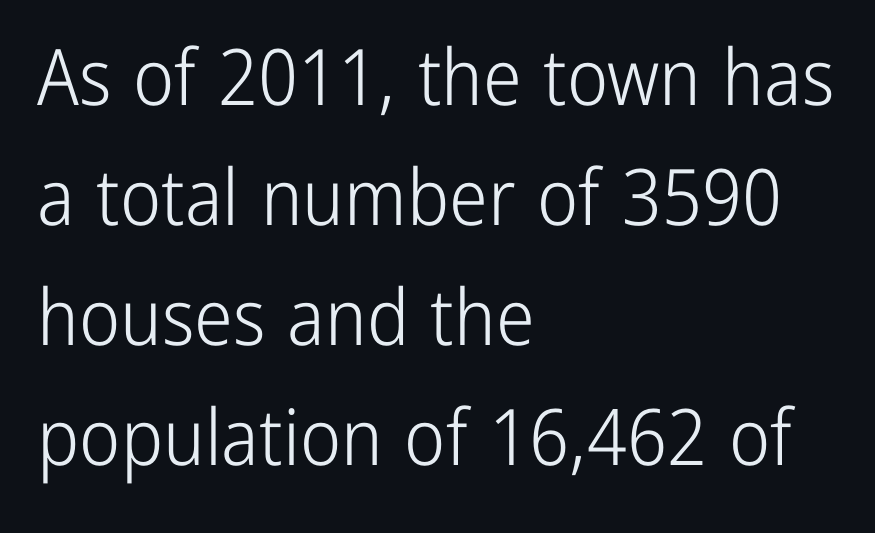
{"serif": "no", "italic": "no", "bold": "no", "weight": "light", "width": "condensed", "stroke_contrast": "low", "x_height": "medium", "monospaced": "no", "underline": "no", "align": "left", "line_spacing": "normal", "line_spacing_ratio": 1.54, "letter_spacing": "normal", "letter_spacing_em": 0.0, "glyph_px": 78}
